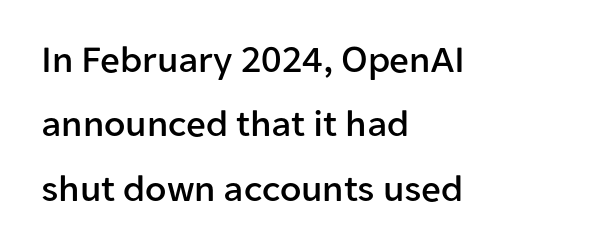
Q: Is the text italic (slanted)? A: No, it is upright.
Q: Is the typeface a serif or a sans-serif typeface? A: Sans-serif.
Q: Is the text underlined? A: No.
Q: How is the paragraph aligned? A: Left-aligned.
Q: Is the spacing between letters normal or unusually wide? A: Normal.
Q: Is the spacing between lines tight, normal or loose? A: Normal.
Q: Width (condensed, normal, or wide)? A: Normal.
Q: Stroke contrast? A: Low.
Q: x-height? A: Medium.
Q: Monospaced? A: No.
